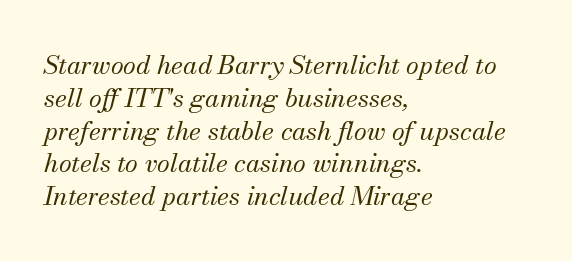
{"italic": "yes", "lean": "right", "slant_degrees": 13, "bold": "no", "underline": "no", "align": "left", "line_spacing": "normal", "line_spacing_ratio": 1.26, "letter_spacing": "normal", "letter_spacing_em": 0.0, "glyph_px": 26}
